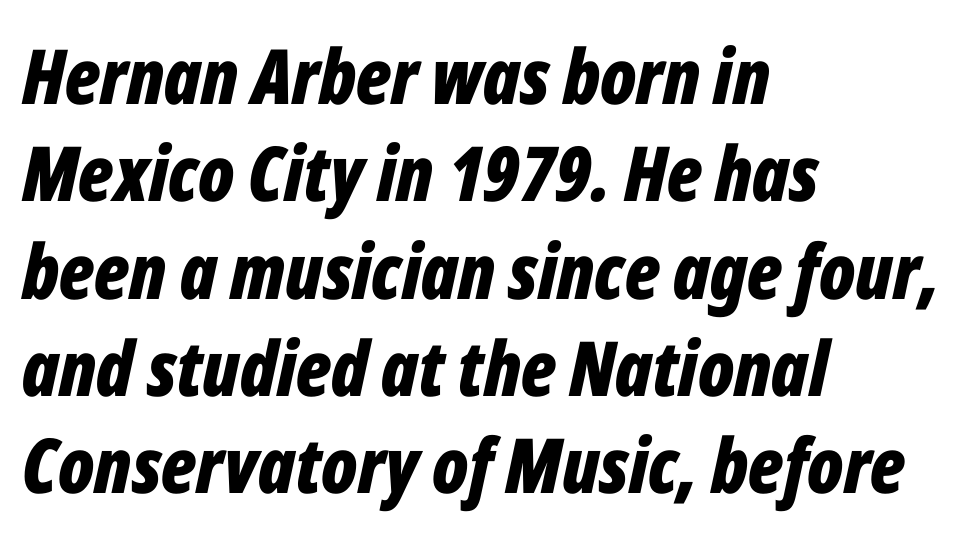
Q: Is the text bold? A: Yes.
Q: Is the text italic (slanted)? A: Yes, it leans right by about 12 degrees.
Q: Is the text underlined? A: No.
Q: How is the paragraph aligned? A: Left-aligned.
Q: Is the spacing between letters normal or unusually wide? A: Normal.
Q: Is the spacing between lines tight, normal or loose? A: Normal.
Q: Width (condensed, normal, or wide)? A: Condensed.
Q: Stroke contrast? A: Low.
Q: x-height? A: Medium.
Q: Monospaced? A: No.
